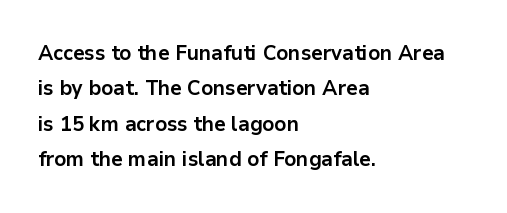
The image shows 21 px bold type, upright; set left-aligned, normal line spacing (1.69x), normal letter spacing, not underlined.
